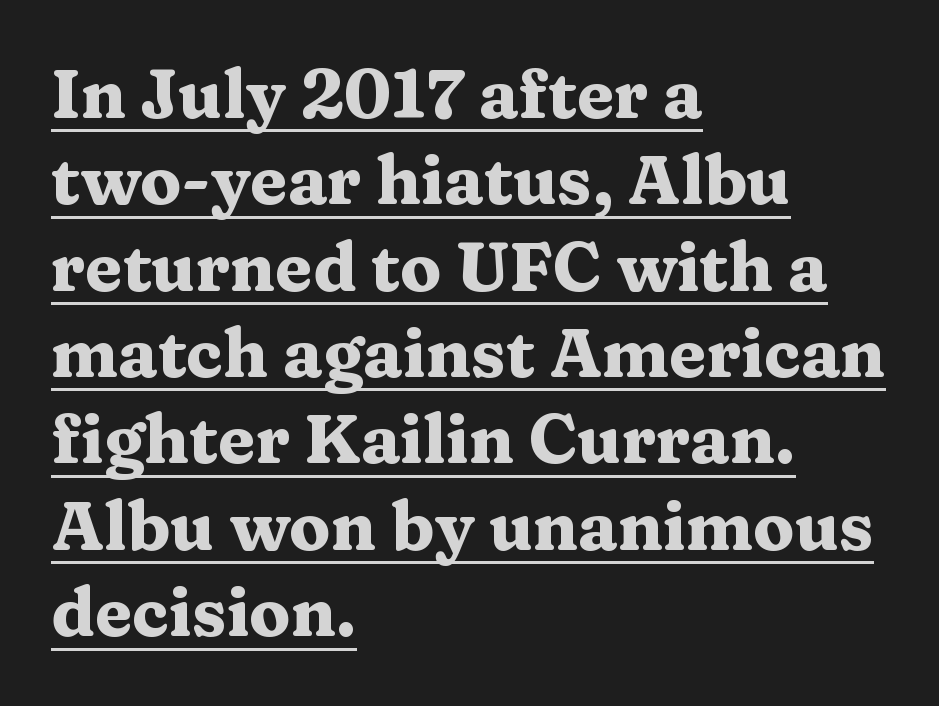
The letters stand upright; this is a roman face. Teacher's note: observe the even left margin — that is flush-left alignment. Leading matches the norm, producing a regular column. Plenty of ink on the page — the face is bold. Here the glyphs are tracked normally, forming tight word shapes. The text was rendered using a seriffed face with decorative stroke endings.
